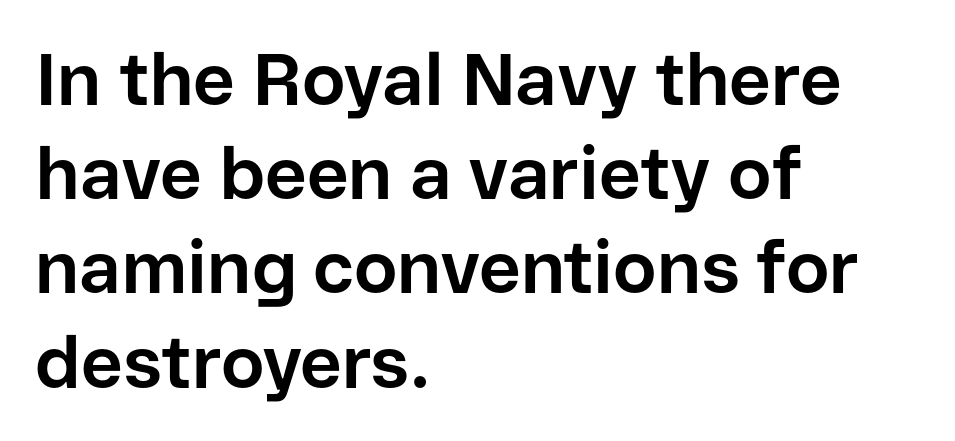
Q: Is the text bold? A: Yes.
Q: Is the text italic (slanted)? A: No, it is upright.
Q: Is the typeface a serif or a sans-serif typeface? A: Sans-serif.
Q: Is the text underlined? A: No.
Q: How is the paragraph aligned? A: Left-aligned.
Q: Is the spacing between letters normal or unusually wide? A: Normal.
Q: Is the spacing between lines tight, normal or loose? A: Normal.
Q: Width (condensed, normal, or wide)? A: Normal.
Q: Stroke contrast? A: Low.
Q: x-height? A: Medium.
Q: Monospaced? A: No.
